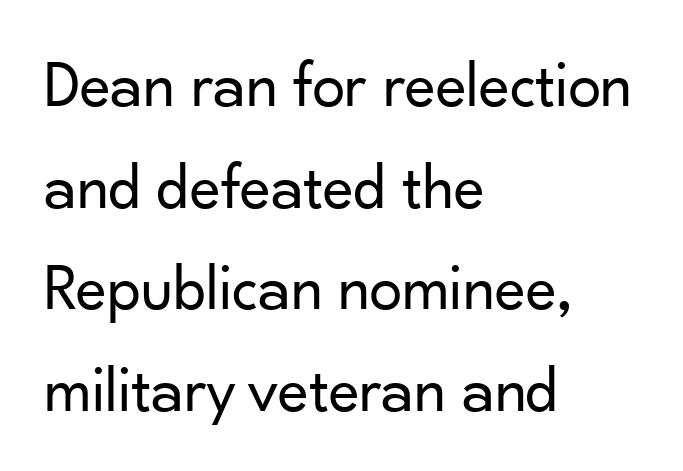
{"serif": "no", "italic": "no", "bold": "no", "weight": "regular", "width": "normal", "stroke_contrast": "low", "x_height": "small", "monospaced": "no", "underline": "no", "align": "left", "line_spacing": "normal", "line_spacing_ratio": 1.54, "letter_spacing": "normal", "letter_spacing_em": 0.0, "glyph_px": 66}
